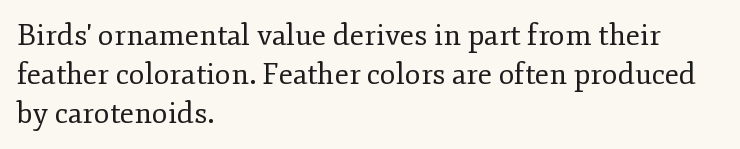
{"serif": "yes", "italic": "no", "bold": "no", "weight": "regular", "width": "normal", "stroke_contrast": "low", "x_height": "small", "monospaced": "no", "underline": "no", "align": "left", "line_spacing": "normal", "line_spacing_ratio": 1.34, "letter_spacing": "normal", "letter_spacing_em": 0.0, "glyph_px": 29}
